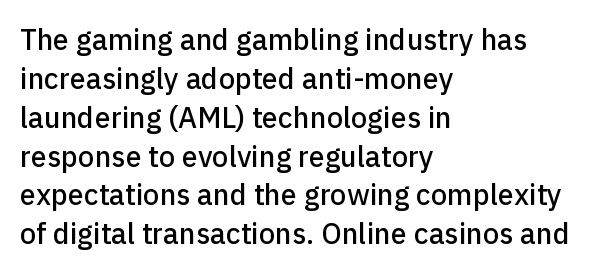
Q: Is the text italic (slanted)? A: No, it is upright.
Q: Is the typeface a serif or a sans-serif typeface? A: Sans-serif.
Q: Is the text underlined? A: No.
Q: How is the paragraph aligned? A: Left-aligned.
Q: Is the spacing between letters normal or unusually wide? A: Normal.
Q: Is the spacing between lines tight, normal or loose? A: Normal.
Q: Width (condensed, normal, or wide)? A: Normal.
Q: Stroke contrast? A: Low.
Q: x-height? A: Medium.
Q: Monospaced? A: No.
